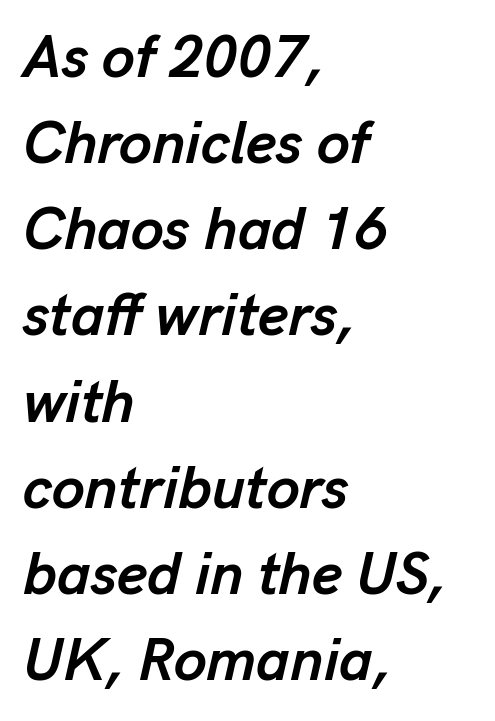
Q: Is the text bold? A: Yes.
Q: Is the text italic (slanted)? A: Yes, it leans right by about 13 degrees.
Q: Is the text underlined? A: No.
Q: How is the paragraph aligned? A: Left-aligned.
Q: Is the spacing between letters normal or unusually wide? A: Normal.
Q: Is the spacing between lines tight, normal or loose? A: Normal.
Q: Width (condensed, normal, or wide)? A: Normal.
Q: Stroke contrast? A: Low.
Q: x-height? A: Medium.
Q: Monospaced? A: No.
